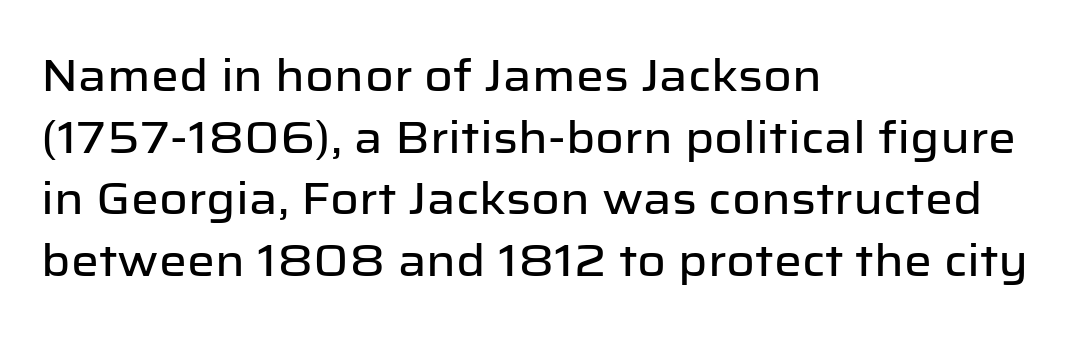
The image shows 44 px sans-serif type, upright; set left-aligned, normal line spacing (1.4x), normal letter spacing, not underlined; low stroke contrast and a medium x-height.
